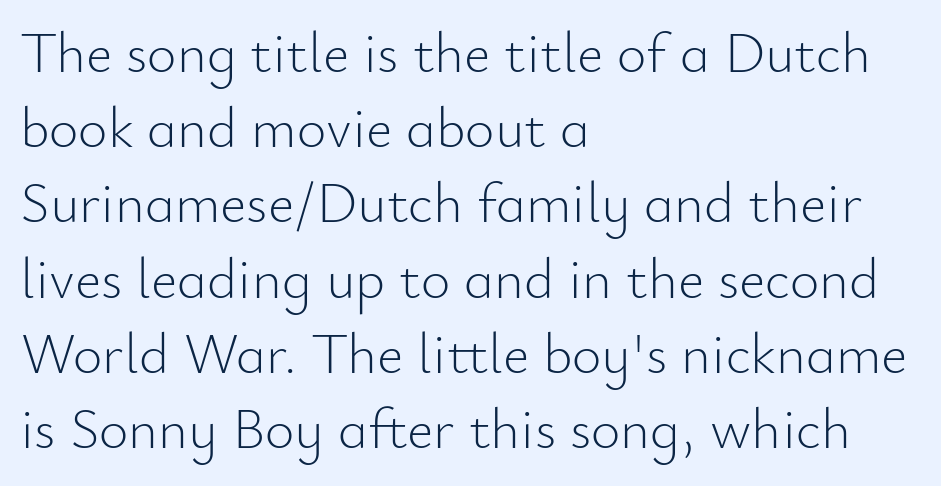
The image shows 57 px light sans-serif type, upright; set left-aligned, normal line spacing (1.32x), normal letter spacing, not underlined; low stroke contrast and a small x-height.
